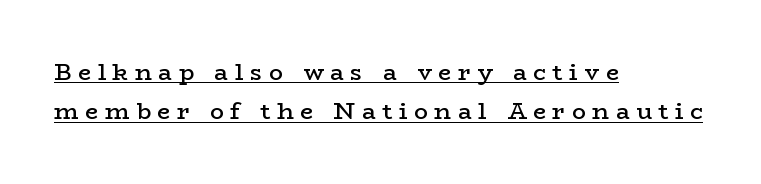
Q: Is the text bold? A: Semi-bold.
Q: Is the text italic (slanted)? A: No, it is upright.
Q: Is the text underlined? A: Yes.
Q: How is the paragraph aligned? A: Left-aligned.
Q: Is the spacing between letters normal or unusually wide? A: Unusually wide.
